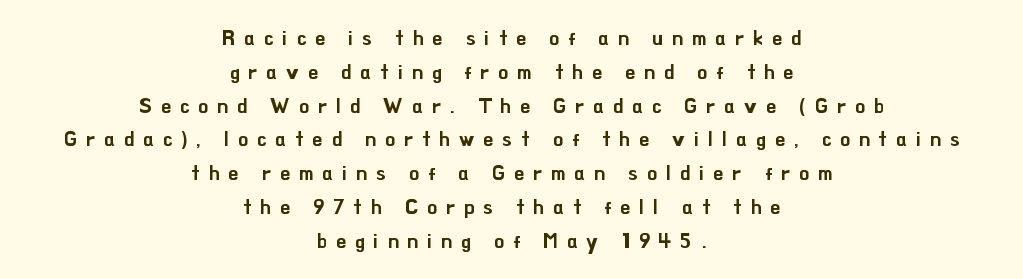
Q: Is the text italic (slanted)? A: No, it is upright.
Q: Is the text underlined? A: No.
Q: How is the paragraph aligned? A: Centered.
Q: Is the spacing between letters normal or unusually wide? A: Unusually wide.
Q: Is the spacing between lines tight, normal or loose? A: Normal.
